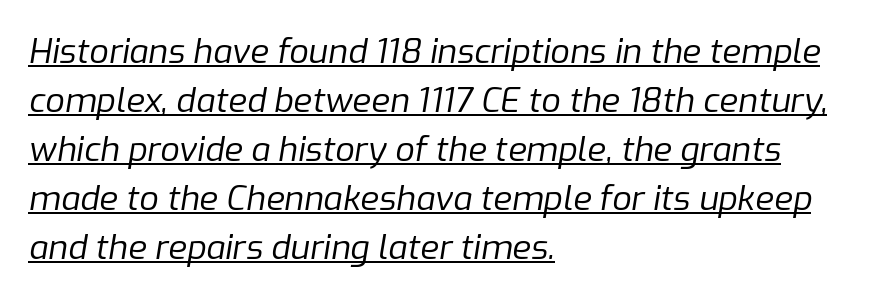
Q: Is the text bold? A: No.
Q: Is the text italic (slanted)? A: Yes, it leans right by about 9 degrees.
Q: Is the text underlined? A: Yes.
Q: How is the paragraph aligned? A: Left-aligned.
Q: Is the spacing between letters normal or unusually wide? A: Normal.
Q: Is the spacing between lines tight, normal or loose? A: Normal.
Q: Width (condensed, normal, or wide)? A: Normal.
Q: Stroke contrast? A: Low.
Q: x-height? A: Medium.
Q: Monospaced? A: No.
